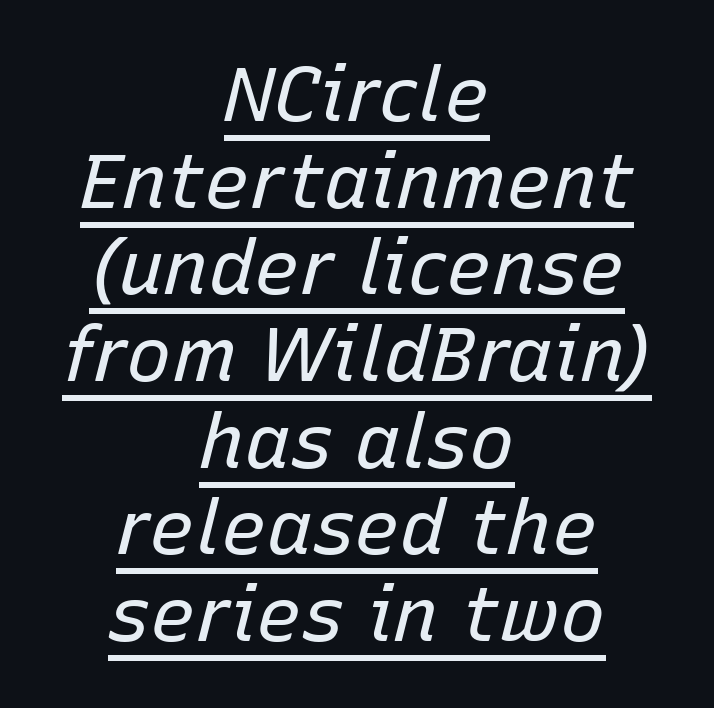
Q: Is the text bold? A: No.
Q: Is the text italic (slanted)? A: Yes, it leans right by about 15 degrees.
Q: Is the text underlined? A: Yes.
Q: How is the paragraph aligned? A: Centered.
Q: Is the spacing between letters normal or unusually wide? A: Normal.
Q: Is the spacing between lines tight, normal or loose? A: Tight.
Q: Width (condensed, normal, or wide)? A: Normal.
Q: Stroke contrast? A: Low.
Q: x-height? A: Medium.
Q: Monospaced? A: No.
